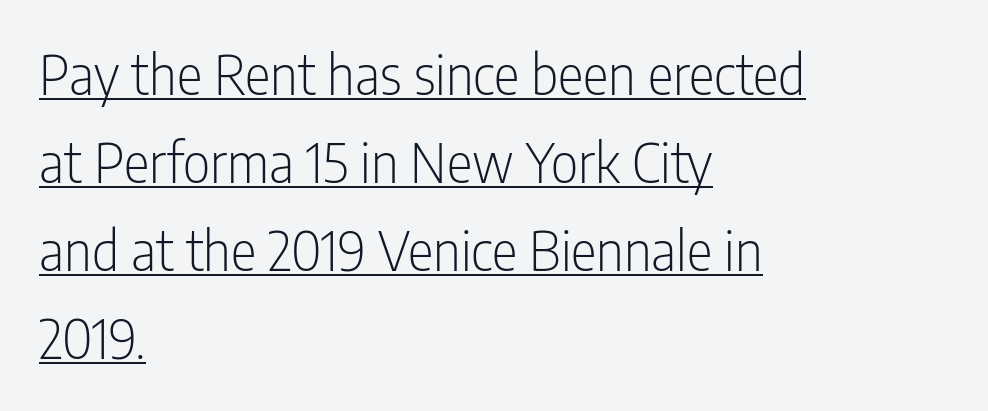
Q: Is the text bold? A: No.
Q: Is the text italic (slanted)? A: No, it is upright.
Q: Is the typeface a serif or a sans-serif typeface? A: Sans-serif.
Q: Is the text underlined? A: Yes.
Q: How is the paragraph aligned? A: Left-aligned.
Q: Is the spacing between letters normal or unusually wide? A: Normal.
Q: Is the spacing between lines tight, normal or loose? A: Normal.
Q: Width (condensed, normal, or wide)? A: Condensed.
Q: Stroke contrast? A: Low.
Q: x-height? A: Medium.
Q: Monospaced? A: No.
